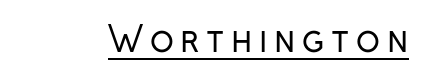
A typesetter would mark this as roman, not italic. Stroke mass is kept to a normal reading level or below. Underlined type. This sample uses a sans-serif face. Here the designer chose a conventional face with non-uniform glyph widths.
